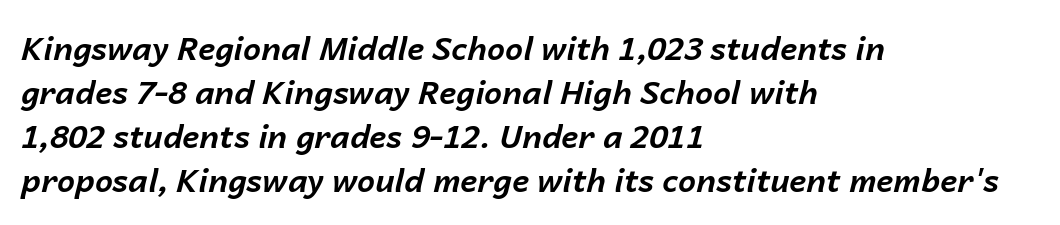
Notice how the stems are inclined rather than vertical — that's the hallmark of italics. Where is the straight margin? On the left. Leading matches the norm, producing a regular column. Varying glyph widths throughout — classic text-font behaviour.
